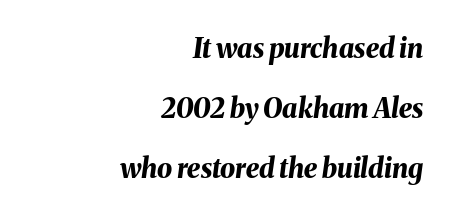
{"italic": "yes", "lean": "right", "slant_degrees": 8, "bold": "yes", "underline": "no", "align": "right", "line_spacing": "loose", "line_spacing_ratio": 2.22, "letter_spacing": "normal", "letter_spacing_em": 0.0, "glyph_px": 27}
